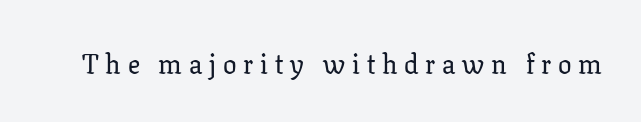
{"italic": "no", "underline": "no", "letter_spacing": "wide", "letter_spacing_em": 0.25, "glyph_px": 27}
